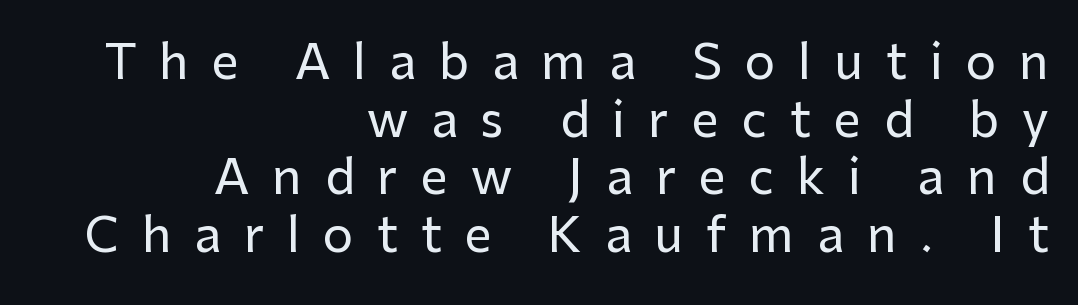
The string is rendered with underlining switched off. Does extra space separate the letters? Yes, quite a lot of it. Are there feet on the stems? There aren't — it's a sans. The letters advance in unequal steps, a hallmark of proportional type. The rag falls on the left side of this text block.
